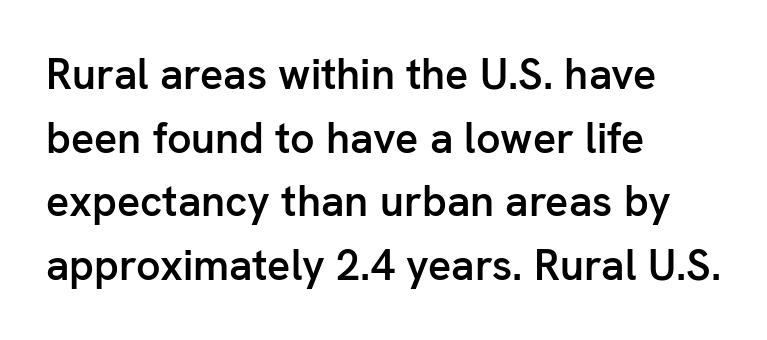
Q: Is the text bold? A: Semi-bold.
Q: Is the text italic (slanted)? A: No, it is upright.
Q: Is the typeface a serif or a sans-serif typeface? A: Sans-serif.
Q: Is the text underlined? A: No.
Q: How is the paragraph aligned? A: Left-aligned.
Q: Is the spacing between letters normal or unusually wide? A: Normal.
Q: Is the spacing between lines tight, normal or loose? A: Normal.
Q: Width (condensed, normal, or wide)? A: Normal.
Q: Stroke contrast? A: Low.
Q: x-height? A: Medium.
Q: Monospaced? A: No.
